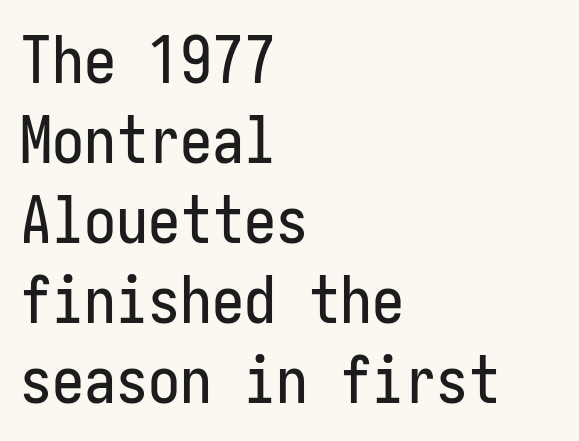
Are there feet on the stems? There aren't — it's a sans. Every row of glyphs begins at an identical x-position on the left. Here the glyphs are tracked normally, forming tight word shapes. The baseline area is clear.
